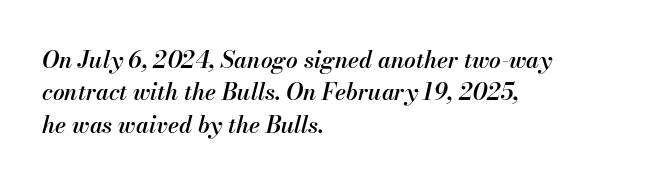
Q: Is the text bold? A: Semi-bold.
Q: Is the text italic (slanted)? A: Yes, it leans right by about 13 degrees.
Q: Is the text underlined? A: No.
Q: How is the paragraph aligned? A: Left-aligned.
Q: Is the spacing between letters normal or unusually wide? A: Normal.
Q: Is the spacing between lines tight, normal or loose? A: Normal.
